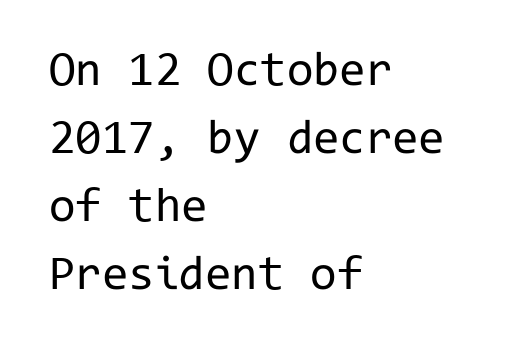
Anything drawn beneath the words? Only blank space. This rendering uses left alignment, leaving the right contour irregular. What stands out about the letter spacing? Nothing — it is the standard amount. Designer's note — italics off, roman on.
